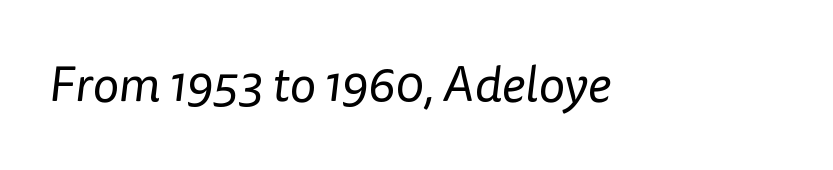
The image shows 50 px regular-weight sans-serif type; set normal letter spacing, not underlined; low stroke contrast and a medium x-height.
